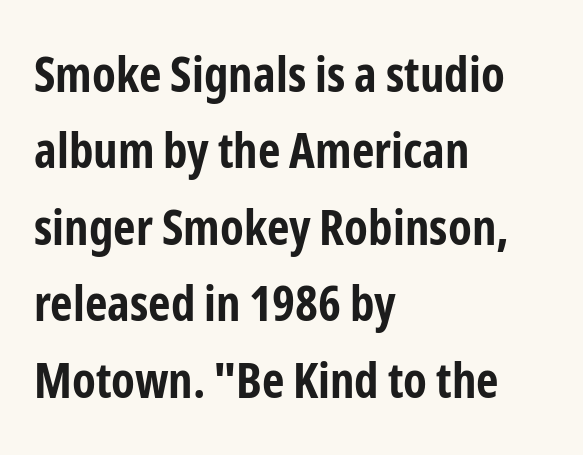
Q: Is the text bold? A: Yes.
Q: Is the text italic (slanted)? A: No, it is upright.
Q: Is the typeface a serif or a sans-serif typeface? A: Sans-serif.
Q: Is the text underlined? A: No.
Q: How is the paragraph aligned? A: Left-aligned.
Q: Is the spacing between letters normal or unusually wide? A: Normal.
Q: Is the spacing between lines tight, normal or loose? A: Normal.
Q: Width (condensed, normal, or wide)? A: Condensed.
Q: Stroke contrast? A: Low.
Q: x-height? A: Medium.
Q: Monospaced? A: No.
